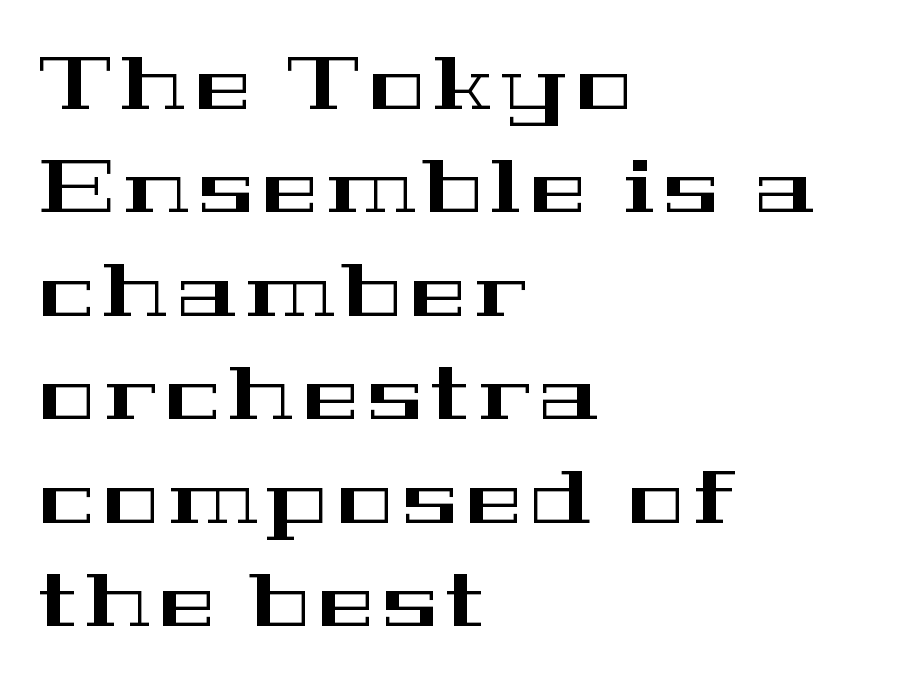
Q: Is the text italic (slanted)? A: No, it is upright.
Q: Is the typeface a serif or a sans-serif typeface? A: Serif.
Q: Is the text underlined? A: No.
Q: How is the paragraph aligned? A: Left-aligned.
Q: Is the spacing between lines tight, normal or loose? A: Normal.
Q: Width (condensed, normal, or wide)? A: Wide.
Q: Stroke contrast? A: High.
Q: x-height? A: Medium.
Q: Monospaced? A: No.
